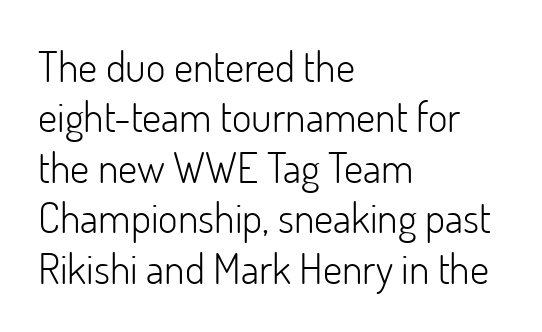
The face used here is proportionally spaced, like ordinary book or web type. Weight: in the light-to-regular range. Typeset ragged right — the left edge is the straight one. Posture: vertical. Words appear dense and cohesive because spacing is normal.
